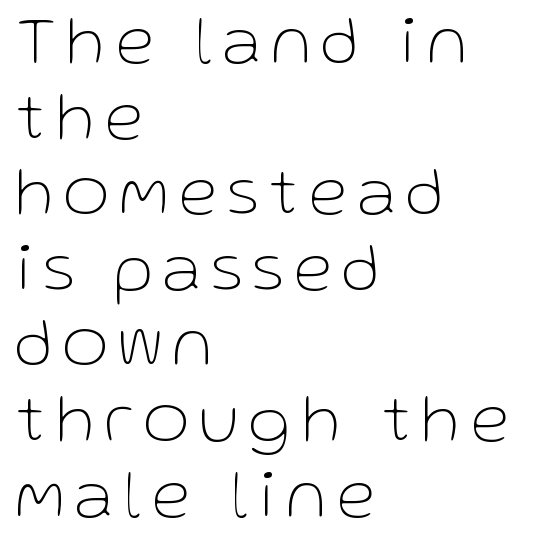
The image shows 70 px thin sans-serif type, upright; set left-aligned, tight line spacing (1.08x), not underlined; low stroke contrast and a medium x-height.
